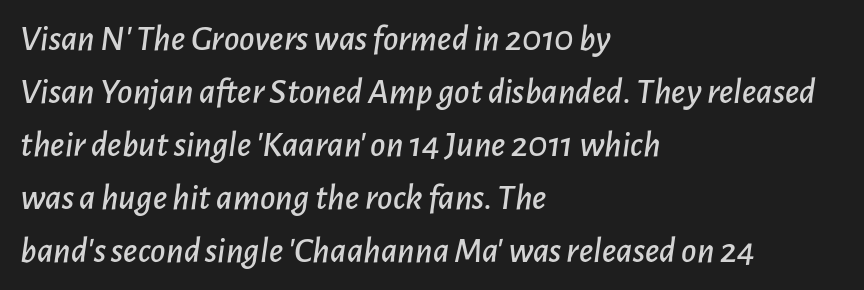
{"italic": "yes", "lean": "right", "slant_degrees": 7, "width": "normal", "stroke_contrast": "low", "x_height": "medium", "monospaced": "no", "underline": "no", "align": "left", "line_spacing": "normal", "line_spacing_ratio": 1.43, "letter_spacing": "normal", "letter_spacing_em": 0.0, "glyph_px": 37}
